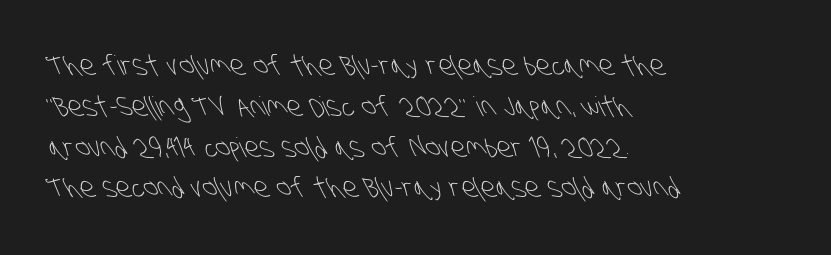
{"bold": "no", "underline": "no", "align": "left", "line_spacing": "normal", "line_spacing_ratio": 1.51, "letter_spacing": "normal", "letter_spacing_em": 0.0, "glyph_px": 27}
